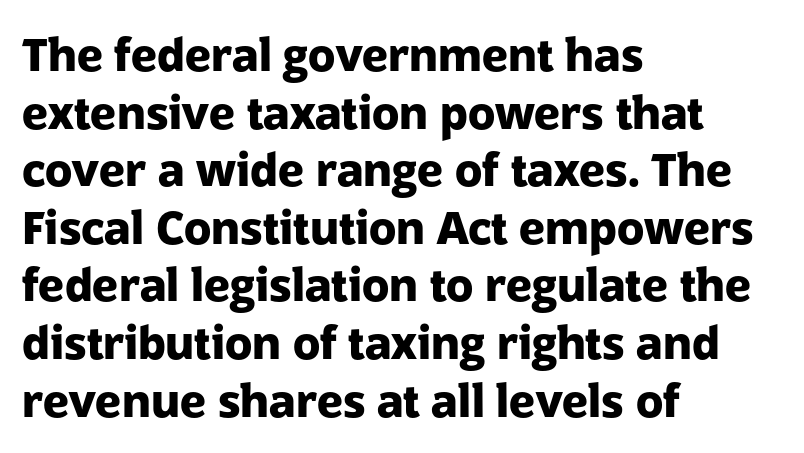
The image shows 45 px heavy sans-serif type, upright; set left-aligned, normal line spacing (1.28x), normal letter spacing, not underlined; low stroke contrast and a medium x-height.
